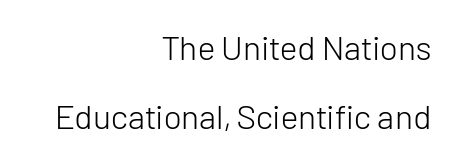
Q: Is the text bold? A: No.
Q: Is the text italic (slanted)? A: No, it is upright.
Q: Is the typeface a serif or a sans-serif typeface? A: Sans-serif.
Q: Is the text underlined? A: No.
Q: How is the paragraph aligned? A: Right-aligned.
Q: Is the spacing between letters normal or unusually wide? A: Normal.
Q: Is the spacing between lines tight, normal or loose? A: Loose.
Q: Width (condensed, normal, or wide)? A: Normal.
Q: Stroke contrast? A: Low.
Q: x-height? A: Medium.
Q: Monospaced? A: No.
